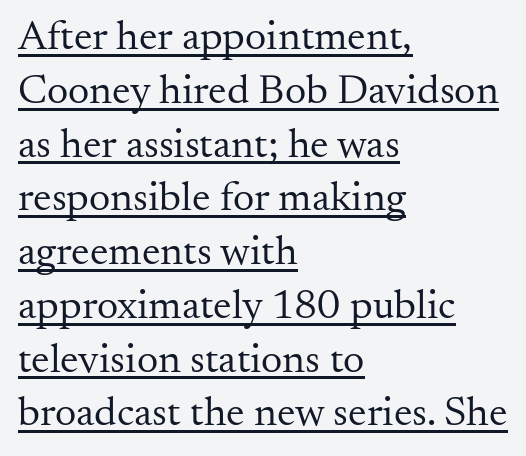
A light-to-regular cut is what we see here. Upright lettering throughout. Honestly, the underline is the first thing you notice here. You could not count columns in this text — the font is proportionally spaced.
